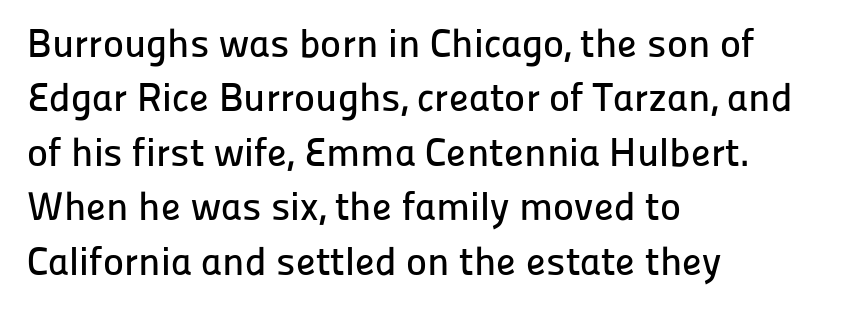
The image shows 40 px sans-serif type, upright; set left-aligned, normal line spacing (1.36x), normal letter spacing, not underlined; low stroke contrast and a medium x-height.
